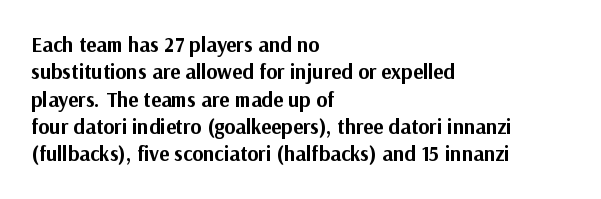
Q: Is the text bold? A: Yes.
Q: Is the text italic (slanted)? A: No, it is upright.
Q: Is the text underlined? A: No.
Q: How is the paragraph aligned? A: Left-aligned.
Q: Is the spacing between letters normal or unusually wide? A: Normal.
Q: Is the spacing between lines tight, normal or loose? A: Normal.
